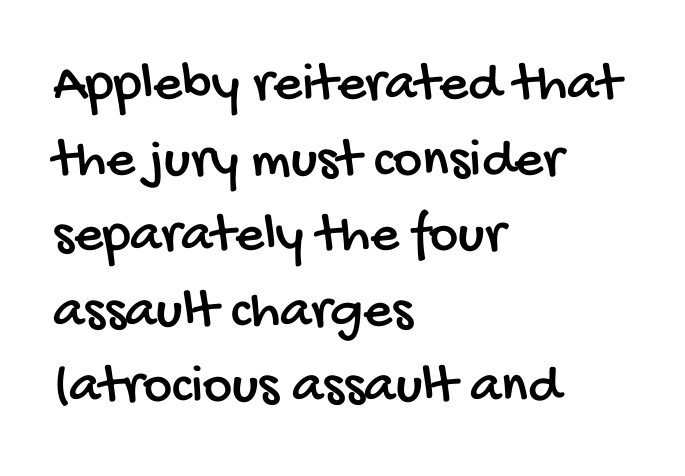
Q: Is the typeface a serif or a sans-serif typeface? A: Sans-serif.
Q: Is the text underlined? A: No.
Q: How is the paragraph aligned? A: Left-aligned.
Q: Is the spacing between letters normal or unusually wide? A: Normal.
Q: Is the spacing between lines tight, normal or loose? A: Normal.
Q: Width (condensed, normal, or wide)? A: Condensed.
Q: Stroke contrast? A: Low.
Q: x-height? A: Large.
Q: Monospaced? A: No.
